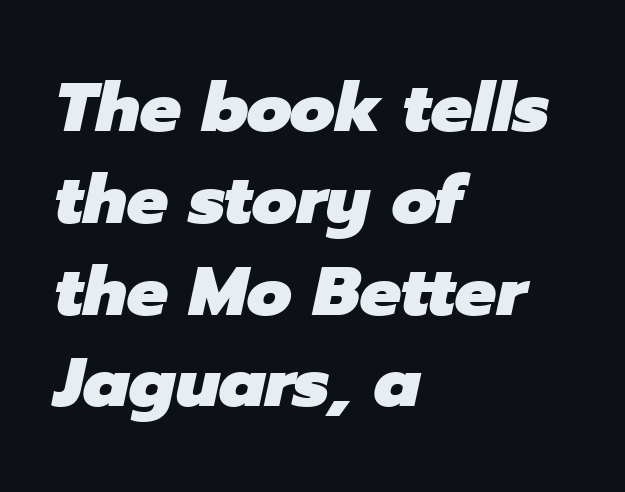
Think of a printed novel: that variable character pitch is what you see here. The rows are spaced the way most documents space them. The gap between lines stays unmarked. Compared with a centered layout, this one pins lines to the left instead.
